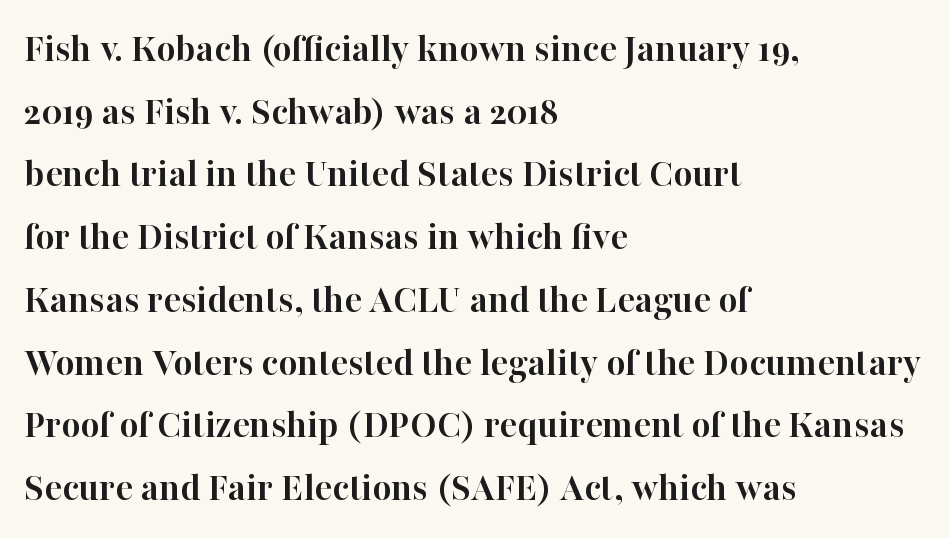
Q: Is the text bold? A: Yes.
Q: Is the text italic (slanted)? A: No, it is upright.
Q: Is the typeface a serif or a sans-serif typeface? A: Serif.
Q: Is the text underlined? A: No.
Q: How is the paragraph aligned? A: Left-aligned.
Q: Is the spacing between letters normal or unusually wide? A: Normal.
Q: Is the spacing between lines tight, normal or loose? A: Normal.
Q: Width (condensed, normal, or wide)? A: Normal.
Q: Stroke contrast? A: High.
Q: x-height? A: Medium.
Q: Monospaced? A: No.
